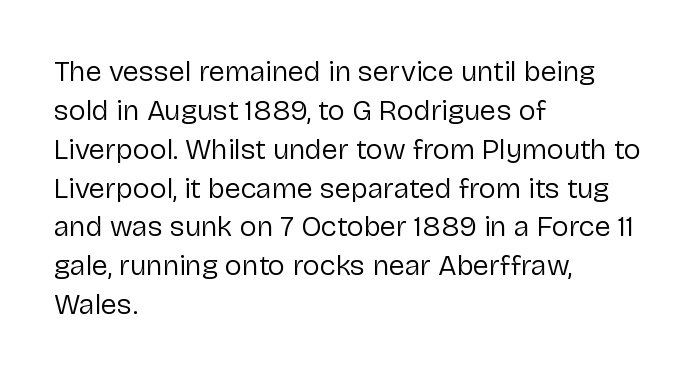
Q: Is the text bold? A: No.
Q: Is the text italic (slanted)? A: No, it is upright.
Q: Is the typeface a serif or a sans-serif typeface? A: Sans-serif.
Q: Is the text underlined? A: No.
Q: How is the paragraph aligned? A: Left-aligned.
Q: Is the spacing between letters normal or unusually wide? A: Normal.
Q: Is the spacing between lines tight, normal or loose? A: Normal.
Q: Width (condensed, normal, or wide)? A: Normal.
Q: Stroke contrast? A: Low.
Q: x-height? A: Medium.
Q: Monospaced? A: No.
